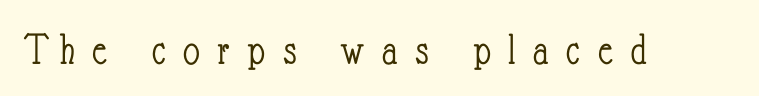
The image shows 46 px light, condensed type, upright; set unusually wide letter spacing (+0.38 em), not underlined; low stroke contrast and a small x-height.
